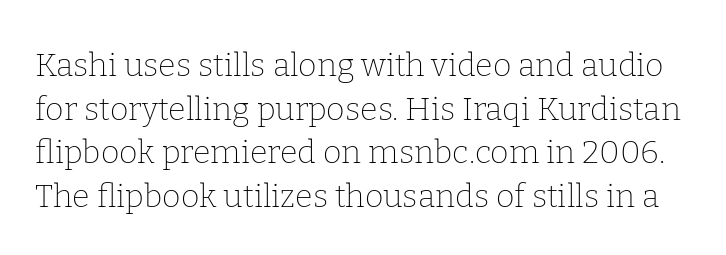
The image shows 32 px thin serif type, upright; set normal line spacing (1.36x), normal letter spacing, not underlined; low stroke contrast and a medium x-height.
